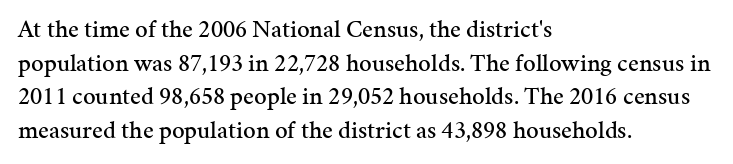
Caption: multi-line text, flush left, ragged right. The font's upright variant was chosen for this text. What stands out about the letter spacing? Nothing — it is the standard amount. Has an underline been added? It has not. This block has exactly the height ordinary leading produces.
